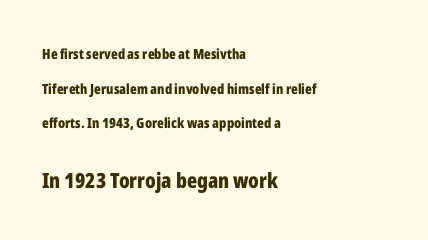
Character size in the trailing block exceeds that of the leading block. This rendering features lettering with no underline. Is the letter spacing exaggerated? No — it looks like the ordinary default. If you measured baseline to baseline, you'd find a long distance. Stroke thickness is high; the sample reads as a true bold. This rendering uses left alignment, leaving the right contour irregular.
